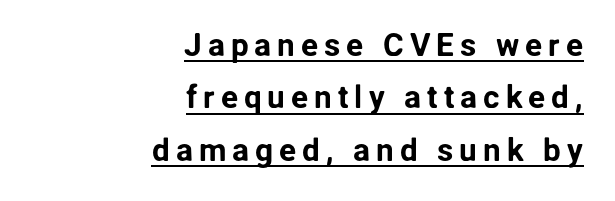
The image shows 32 px sans-serif type, upright; set right-aligned, normal line spacing (1.64x), underlined; low stroke contrast and a medium x-height.
